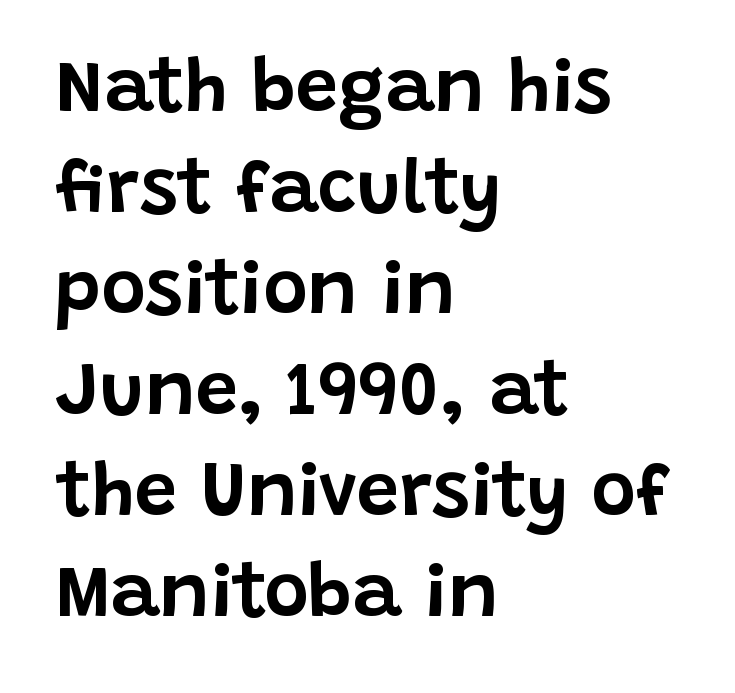
The image shows 76 px sans-serif type, upright; set left-aligned, normal line spacing (1.33x), normal letter spacing, not underlined; low stroke contrast and a large x-height.
